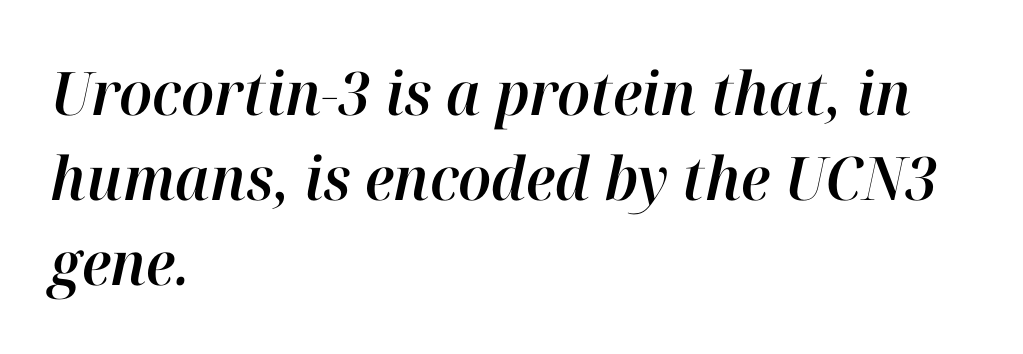
Q: Is the text italic (slanted)? A: Yes, it leans right by about 12 degrees.
Q: Is the text underlined? A: No.
Q: How is the paragraph aligned? A: Left-aligned.
Q: Is the spacing between letters normal or unusually wide? A: Normal.
Q: Is the spacing between lines tight, normal or loose? A: Normal.
Q: Width (condensed, normal, or wide)? A: Normal.
Q: Stroke contrast? A: High.
Q: x-height? A: Medium.
Q: Monospaced? A: No.
